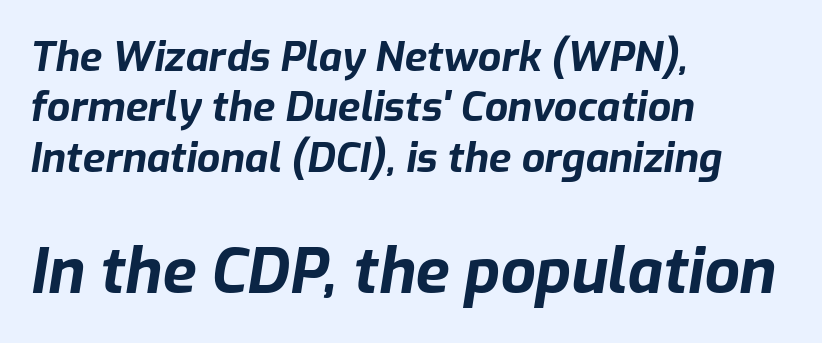
Q: Is the text bold? A: Yes.
Q: Is the text italic (slanted)? A: Yes, it leans right by about 9 degrees.
Q: Is the text underlined? A: No.
Q: How is the paragraph aligned? A: Left-aligned.
Q: Is the spacing between letters normal or unusually wide? A: Normal.
Q: Which block of text is set in a larger size, the first (top) or the second (bottom)? A: The second (bottom) one.
Q: Width (condensed, normal, or wide)? A: Normal.
Q: Stroke contrast? A: Low.
Q: x-height? A: Medium.
Q: Monospaced? A: No.
